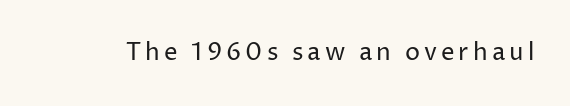
Only glyphs here, with clear space below each row. Posture: upright roman. The font is comparable to plain body text, perhaps lighter.
